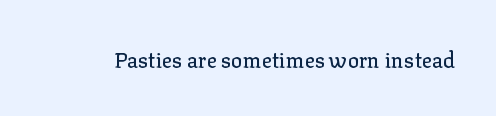
Q: Is the text italic (slanted)? A: No, it is upright.
Q: Is the text underlined? A: No.
Q: Is the spacing between letters normal or unusually wide? A: Normal.
